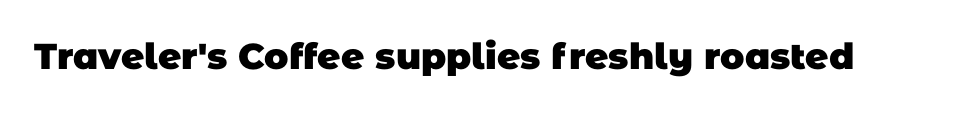
{"serif": "no", "bold": "yes", "weight": "heavy", "width": "normal", "stroke_contrast": "low", "x_height": "large", "monospaced": "no", "underline": "no", "letter_spacing": "normal", "letter_spacing_em": 0.0, "glyph_px": 36}
